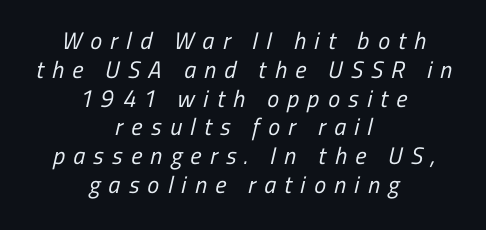
Short note: letters widely spaced. The words here are not underlined. Compared with a typical body face, this is equally light or lighter still. The paragraph shown floats in the horizontal middle.
